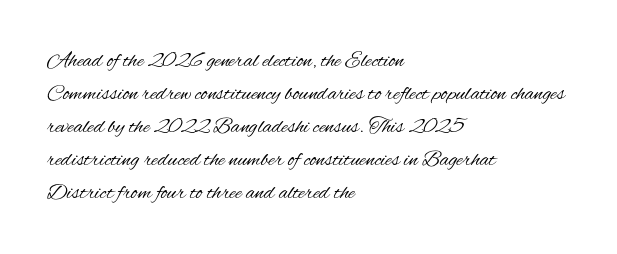
In terms of leading, this rendering sits right in the middle. Stems here are at most as thick as an everyday book face. Letter spacing: default.
